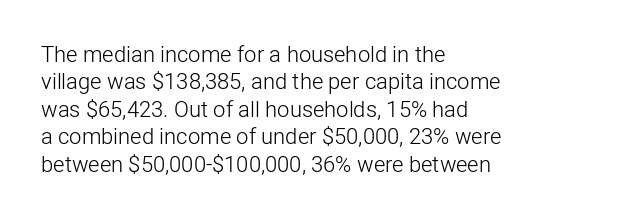
{"italic": "no", "bold": "no", "underline": "no", "align": "left", "line_spacing": "normal", "line_spacing_ratio": 1.25, "letter_spacing": "normal", "letter_spacing_em": 0.0, "glyph_px": 22}
